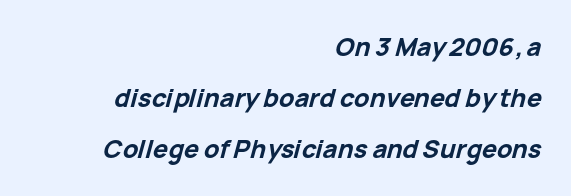
Q: Is the text bold? A: Yes.
Q: Is the text italic (slanted)? A: Yes, it leans right by about 15 degrees.
Q: Is the text underlined? A: No.
Q: How is the paragraph aligned? A: Right-aligned.
Q: Is the spacing between letters normal or unusually wide? A: Normal.
Q: Is the spacing between lines tight, normal or loose? A: Loose.
